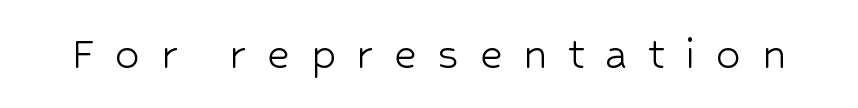
Q: Is the text bold? A: No.
Q: Is the text italic (slanted)? A: No, it is upright.
Q: Is the typeface a serif or a sans-serif typeface? A: Sans-serif.
Q: Is the text underlined? A: No.
Q: Is the spacing between letters normal or unusually wide? A: Unusually wide.
Q: Width (condensed, normal, or wide)? A: Normal.
Q: Stroke contrast? A: Low.
Q: x-height? A: Medium.
Q: Monospaced? A: No.
